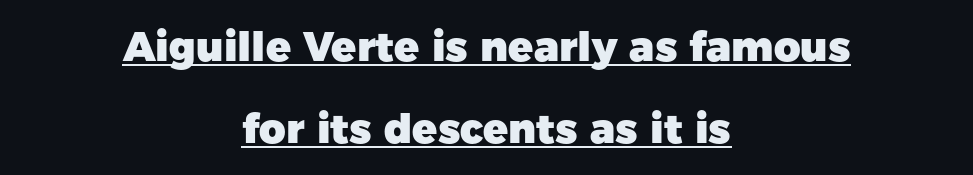
The image shows 41 px heavy sans-serif type, upright; set centered, loose line spacing (2.0x), normal letter spacing, underlined; low stroke contrast and a medium x-height.
